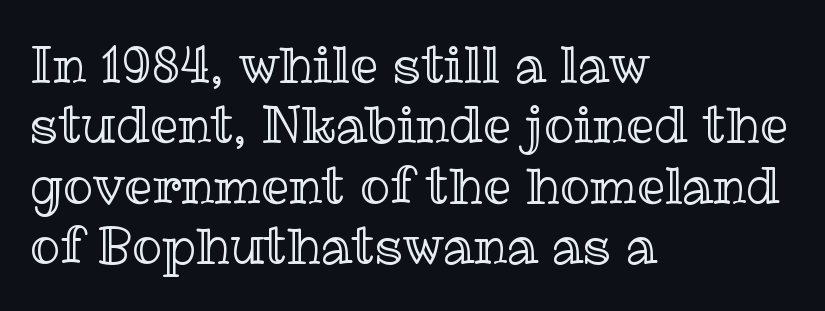
Q: Is the text italic (slanted)? A: No, it is upright.
Q: Is the text underlined? A: No.
Q: How is the paragraph aligned? A: Left-aligned.
Q: Is the spacing between letters normal or unusually wide? A: Normal.
Q: Width (condensed, normal, or wide)? A: Normal.
Q: x-height? A: Medium.
Q: Monospaced? A: No.
